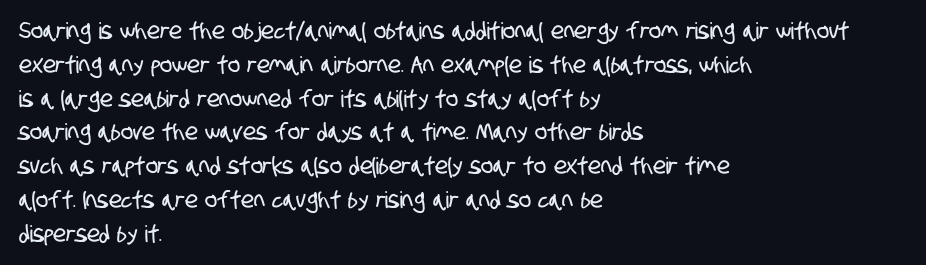
These lines are set flush left with a ragged right edge. The baseline area is clear. If you measured baseline to baseline, you'd find a middling distance. Observe the ordinary spacing: letters are neighbours, not strangers.
